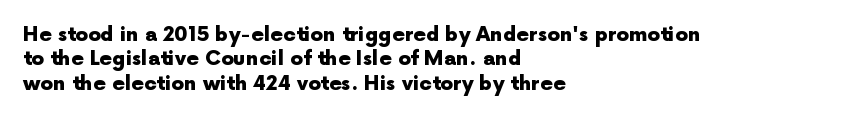
Q: Is the text bold? A: Yes.
Q: Is the text italic (slanted)? A: No, it is upright.
Q: Is the text underlined? A: No.
Q: How is the paragraph aligned? A: Left-aligned.
Q: Is the spacing between letters normal or unusually wide? A: Normal.
